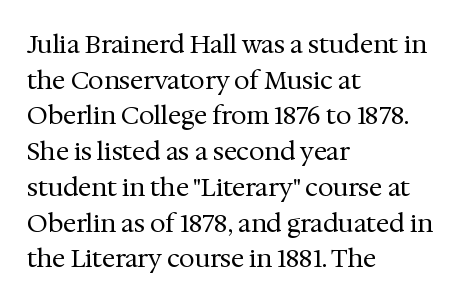
Q: Is the text bold? A: No.
Q: Is the text italic (slanted)? A: No, it is upright.
Q: Is the text underlined? A: No.
Q: How is the paragraph aligned? A: Left-aligned.
Q: Is the spacing between letters normal or unusually wide? A: Normal.
Q: Is the spacing between lines tight, normal or loose? A: Normal.
